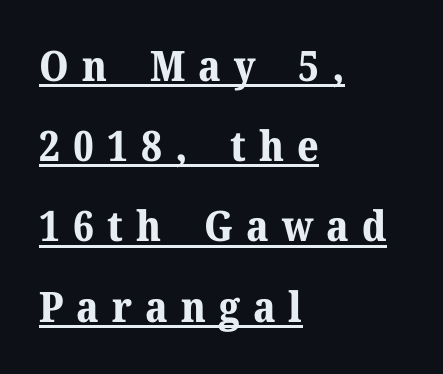
The image shows 42 px bold serif type, upright; set left-aligned, loose line spacing (1.91x), unusually wide letter spacing (+0.31 em), underlined; medium stroke contrast and a medium x-height.
